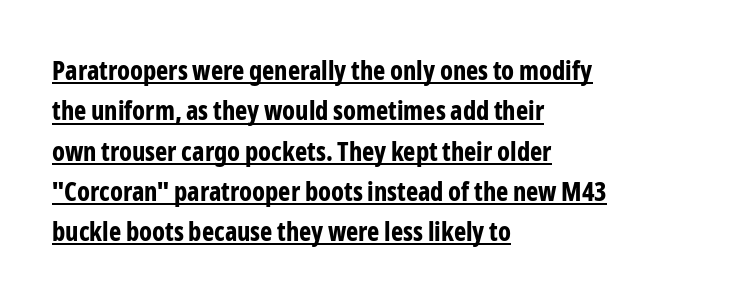
The image shows 26 px bold type, upright; set left-aligned, normal line spacing (1.55x), normal letter spacing, underlined.
